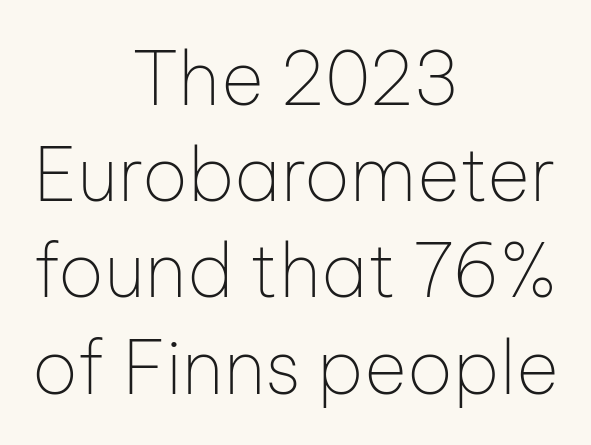
Q: Is the text bold? A: No.
Q: Is the text italic (slanted)? A: No, it is upright.
Q: Is the typeface a serif or a sans-serif typeface? A: Sans-serif.
Q: Is the text underlined? A: No.
Q: How is the paragraph aligned? A: Centered.
Q: Is the spacing between letters normal or unusually wide? A: Normal.
Q: Is the spacing between lines tight, normal or loose? A: Normal.
Q: Width (condensed, normal, or wide)? A: Normal.
Q: Stroke contrast? A: Low.
Q: x-height? A: Medium.
Q: Monospaced? A: No.
